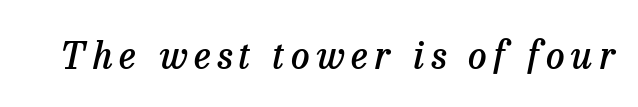
Regarding serifs, this sample has them. This is moderately heavy type, rendered in semibold. The typography opts for an oblique posture over an upright one. Note the varied advance widths — an 'i' is clearly narrower than an 'm'.
